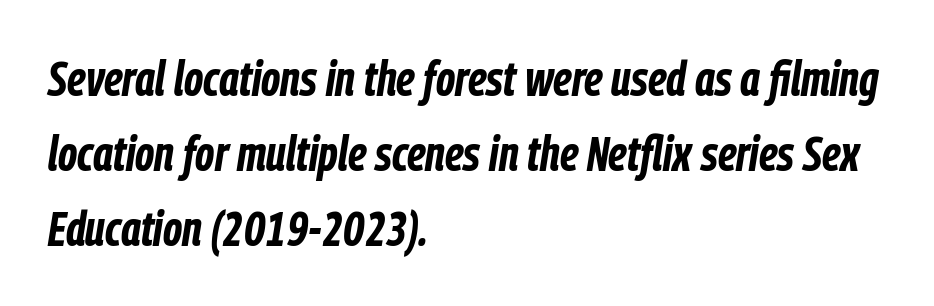
{"italic": "yes", "lean": "right", "slant_degrees": 9, "bold": "yes", "weight": "bold", "width": "condensed", "stroke_contrast": "low", "x_height": "medium", "monospaced": "no", "underline": "no", "align": "left", "line_spacing": "normal", "line_spacing_ratio": 1.53, "letter_spacing": "normal", "letter_spacing_em": 0.0, "glyph_px": 49}
